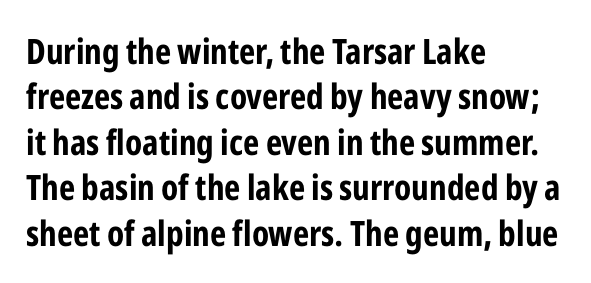
The image shows 35 px bold, condensed sans-serif type, upright; set left-aligned, normal line spacing (1.3x), normal letter spacing, not underlined; low stroke contrast and a medium x-height.
